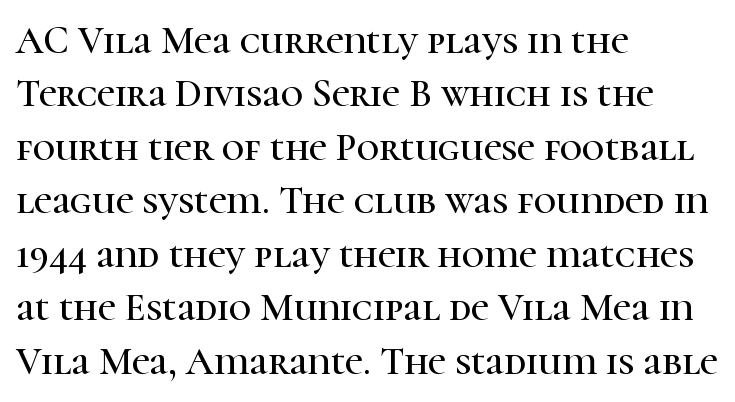
{"serif": "yes", "italic": "no", "width": "normal", "stroke_contrast": "high", "x_height": "medium", "monospaced": "no", "underline": "no", "align": "left", "line_spacing": "normal", "line_spacing_ratio": 1.37, "letter_spacing": "normal", "letter_spacing_em": 0.0, "glyph_px": 39}
